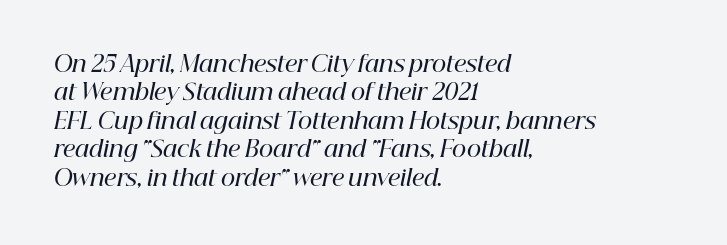
The letters are semibold — heavier than regular but short of a full bold. Words float on clear page, feet unadorned. Posture: slanted. Honestly, the row spacing looks completely unremarkable. Caption: multi-line text, flush left, ragged right. The line texture is even and compact thanks to regular tracking.
